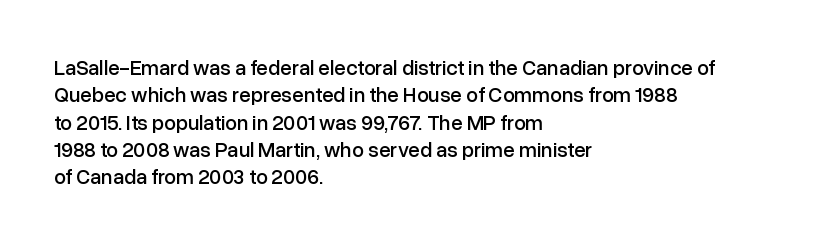
The image shows 21 px text type, upright; set left-aligned, normal line spacing (1.3x), normal letter spacing, not underlined.
